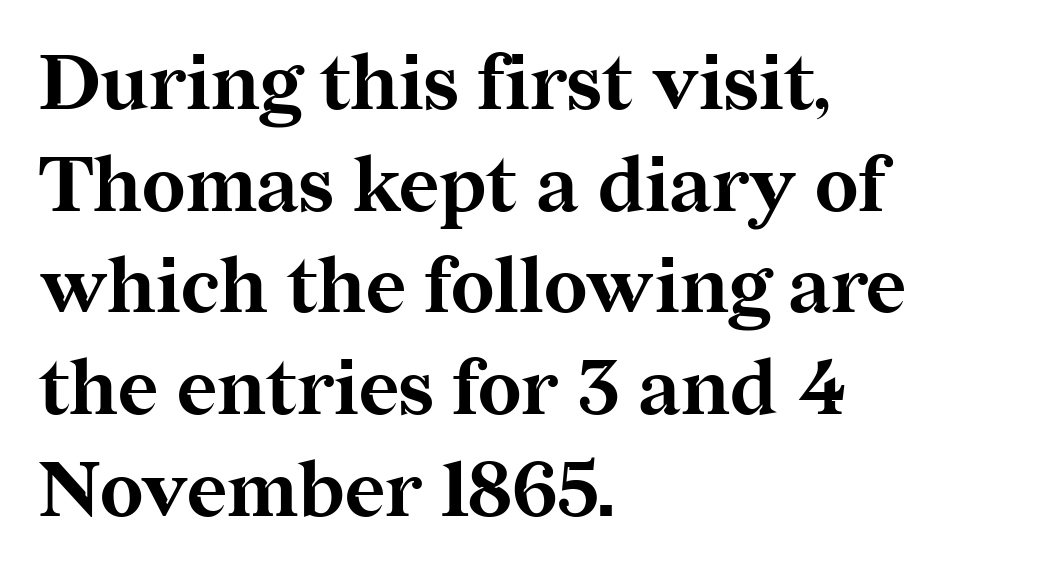
{"serif": "yes", "italic": "no", "bold": "yes", "weight": "bold", "width": "normal", "stroke_contrast": "medium", "x_height": "medium", "monospaced": "no", "underline": "no", "align": "left", "line_spacing": "normal", "line_spacing_ratio": 1.32, "letter_spacing": "normal", "letter_spacing_em": 0.0, "glyph_px": 77}
